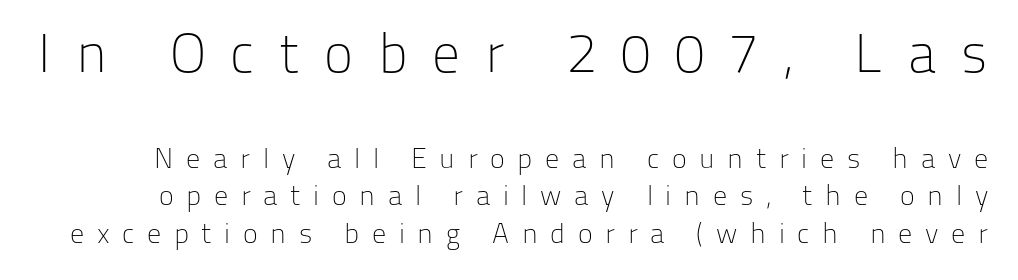
The image shows 55 px light sans-serif type, upright; set normal line spacing (1.33x), unusually wide letter spacing (+0.45 em), not underlined; the first (top) block is 1.96x larger; low stroke contrast and a medium x-height.
